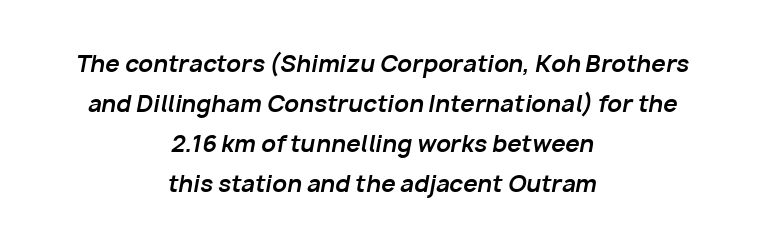
The image shows 23 px bold type, italic (leaning right); set centered, line spacing 1.74x, normal letter spacing, not underlined.
